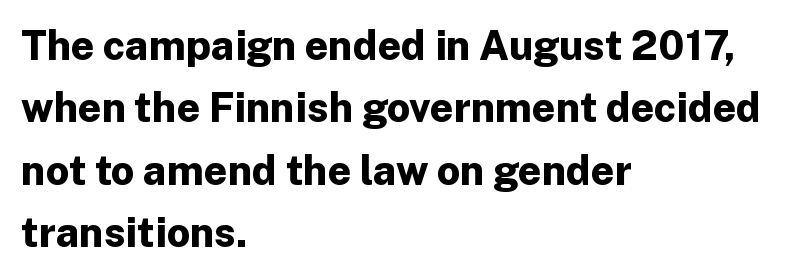
Q: Is the text bold? A: Yes.
Q: Is the text italic (slanted)? A: No, it is upright.
Q: Is the typeface a serif or a sans-serif typeface? A: Sans-serif.
Q: Is the text underlined? A: No.
Q: How is the paragraph aligned? A: Left-aligned.
Q: Is the spacing between letters normal or unusually wide? A: Normal.
Q: Is the spacing between lines tight, normal or loose? A: Normal.
Q: Width (condensed, normal, or wide)? A: Normal.
Q: Stroke contrast? A: Low.
Q: x-height? A: Medium.
Q: Monospaced? A: No.
